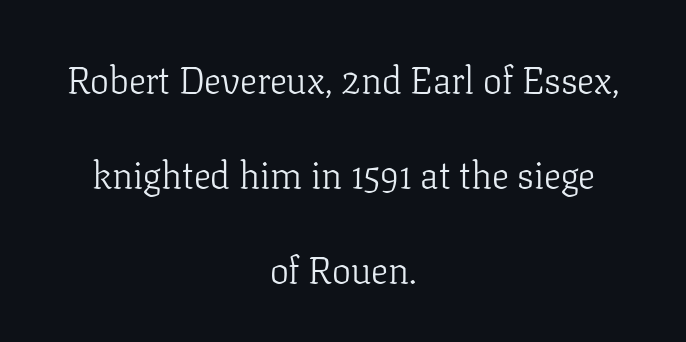
The image shows 38 px light serif type, upright; set centered, loose line spacing (2.5x), normal letter spacing, not underlined; low stroke contrast and a medium x-height.
